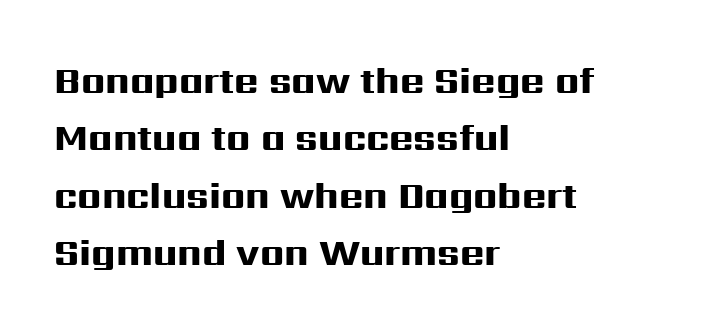
The image shows 37 px heavy, wide sans-serif type, upright; set left-aligned, normal line spacing (1.55x), normal letter spacing, not underlined; high stroke contrast and a medium x-height.
